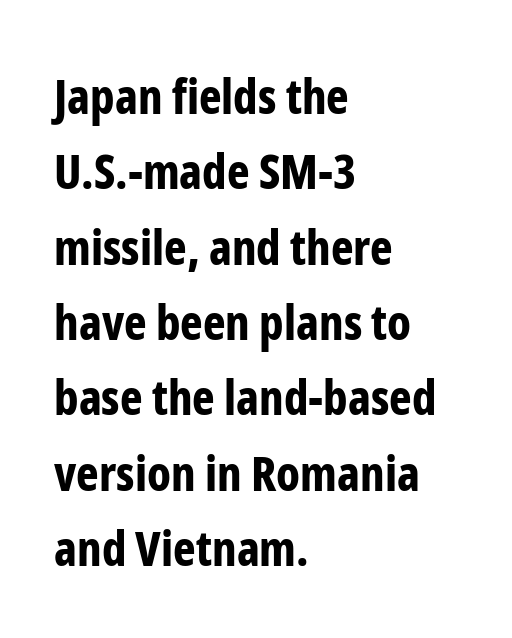
{"serif": "no", "italic": "no", "bold": "yes", "weight": "bold", "width": "condensed", "stroke_contrast": "low", "x_height": "medium", "monospaced": "no", "underline": "no", "align": "left", "line_spacing": "normal", "line_spacing_ratio": 1.57, "letter_spacing": "normal", "letter_spacing_em": 0.0, "glyph_px": 48}
